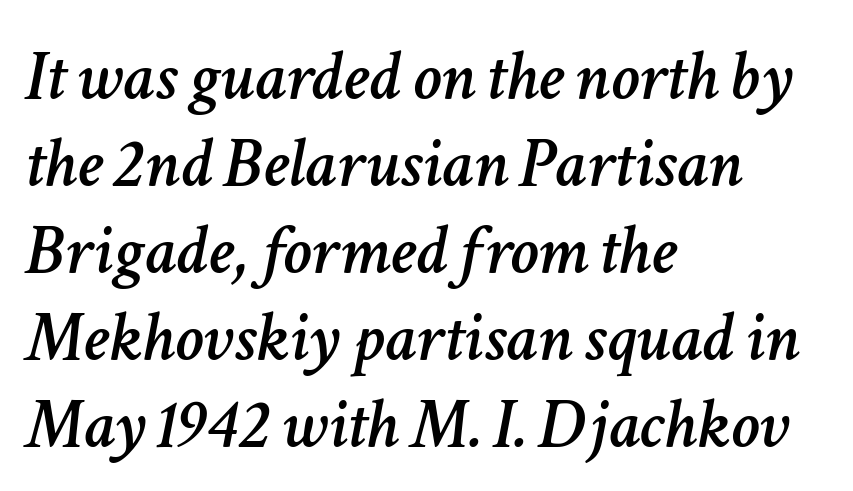
The image shows 72 px text type, italic (leaning right); set left-aligned, line spacing 1.21x, normal letter spacing, not underlined; low stroke contrast and a medium x-height.
